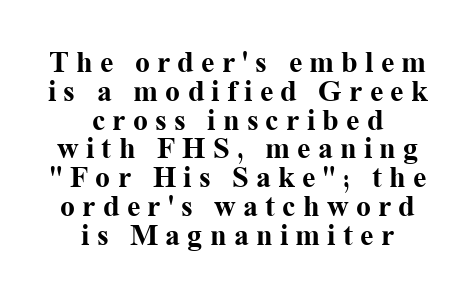
Q: Is the text bold? A: Yes.
Q: Is the text italic (slanted)? A: No, it is upright.
Q: Is the typeface a serif or a sans-serif typeface? A: Serif.
Q: Is the text underlined? A: No.
Q: How is the paragraph aligned? A: Centered.
Q: Is the spacing between letters normal or unusually wide? A: Unusually wide.
Q: Is the spacing between lines tight, normal or loose? A: Tight.
Q: Width (condensed, normal, or wide)? A: Normal.
Q: Stroke contrast? A: Medium.
Q: x-height? A: Medium.
Q: Monospaced? A: No.
